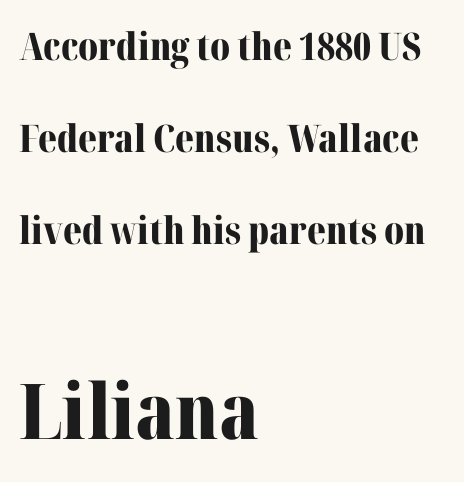
Q: Is the text bold? A: Yes.
Q: Is the text italic (slanted)? A: No, it is upright.
Q: Is the typeface a serif or a sans-serif typeface? A: Serif.
Q: Is the text underlined? A: No.
Q: How is the paragraph aligned? A: Left-aligned.
Q: Is the spacing between letters normal or unusually wide? A: Normal.
Q: Is the spacing between lines tight, normal or loose? A: Loose.
Q: Which block of text is set in a larger size, the first (top) or the second (bottom)? A: The second (bottom) one.
Q: Width (condensed, normal, or wide)? A: Normal.
Q: Stroke contrast? A: Medium.
Q: x-height? A: Medium.
Q: Monospaced? A: No.
